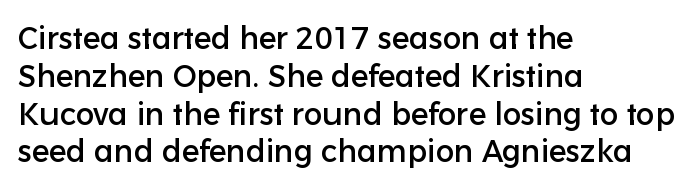
Q: Is the text italic (slanted)? A: No, it is upright.
Q: Is the typeface a serif or a sans-serif typeface? A: Sans-serif.
Q: Is the text underlined? A: No.
Q: How is the paragraph aligned? A: Left-aligned.
Q: Is the spacing between letters normal or unusually wide? A: Normal.
Q: Width (condensed, normal, or wide)? A: Normal.
Q: Stroke contrast? A: Low.
Q: x-height? A: Medium.
Q: Monospaced? A: No.
